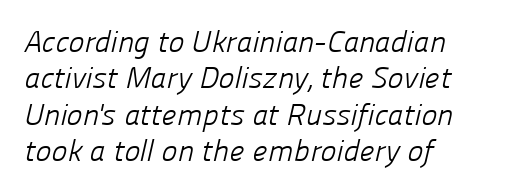
Q: Is the text bold? A: No.
Q: Is the typeface a serif or a sans-serif typeface? A: Sans-serif.
Q: Is the text underlined? A: No.
Q: How is the paragraph aligned? A: Left-aligned.
Q: Is the spacing between letters normal or unusually wide? A: Normal.
Q: Width (condensed, normal, or wide)? A: Normal.
Q: Stroke contrast? A: Low.
Q: x-height? A: Medium.
Q: Monospaced? A: No.
